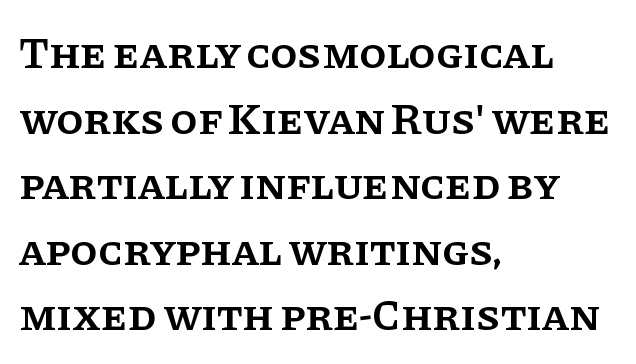
{"serif": "yes", "italic": "no", "bold": "semi", "weight": "semibold", "width": "normal", "stroke_contrast": "low", "x_height": "large", "monospaced": "no", "underline": "no", "align": "left", "line_spacing": "normal", "line_spacing_ratio": 1.49, "letter_spacing": "normal", "letter_spacing_em": 0.0, "glyph_px": 44}
